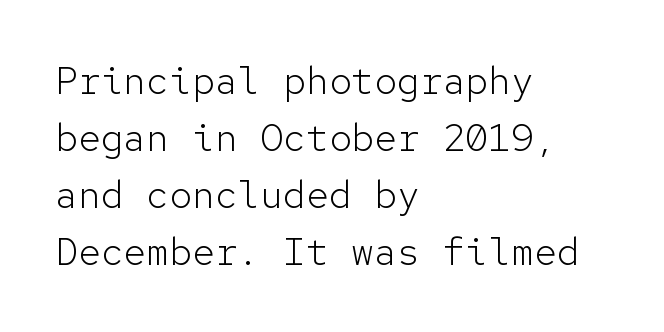
{"serif": "no", "italic": "no", "bold": "no", "weight": "light", "width": "normal", "stroke_contrast": "low", "x_height": "medium", "monospaced": "yes", "underline": "no", "align": "left", "line_spacing": "normal", "line_spacing_ratio": 1.5, "letter_spacing": "normal", "letter_spacing_em": 0.0, "glyph_px": 38}
